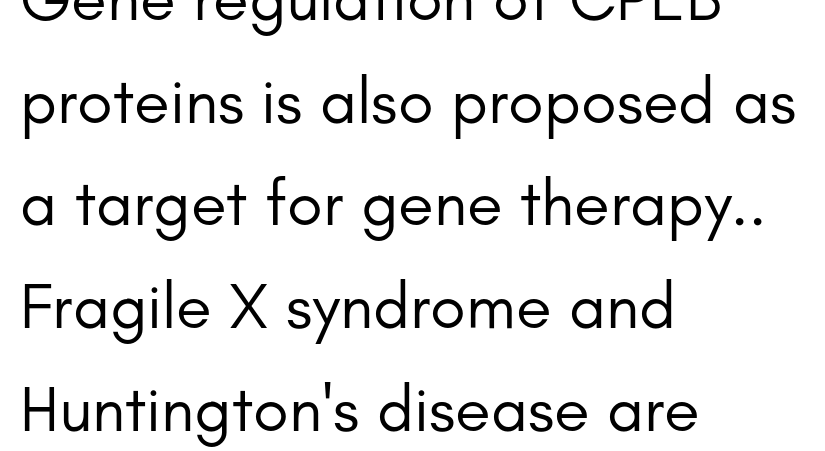
Descenders are the only things crossing below the line. This rendering leaves character spacing at its baseline value. Successive baselines arrive at the customary interval. Reading down the block, your eye returns to a fixed left position each line.
